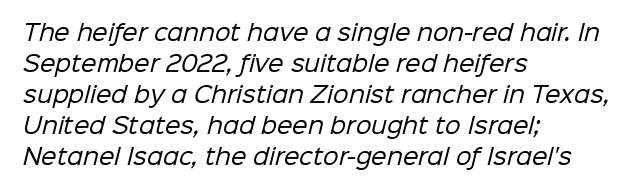
The image shows 22 px text type; set left-aligned, normal line spacing (1.41x), normal letter spacing, not underlined.
